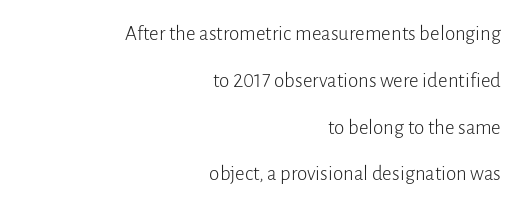
{"italic": "no", "bold": "no", "underline": "no", "align": "right", "line_spacing": "loose", "line_spacing_ratio": 2.23, "letter_spacing": "normal", "letter_spacing_em": 0.0, "glyph_px": 21}
